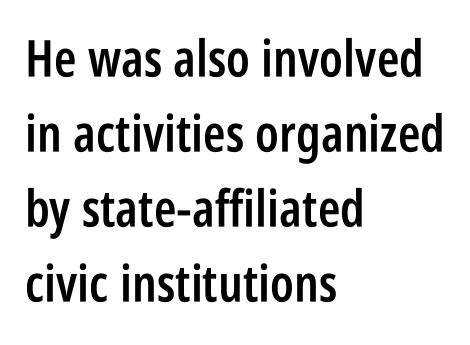
Descenders hang freely into open space. Looks like regular typesetting: each glyph gets only the width it needs. The lines sit at an ordinary, default distance from one another. This is the regular roman posture of the typeface.
